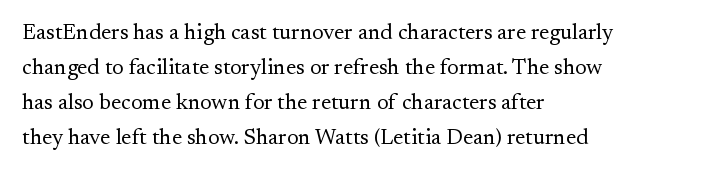
The image shows 22 px text type, upright; set left-aligned, normal line spacing (1.59x), normal letter spacing, not underlined.
